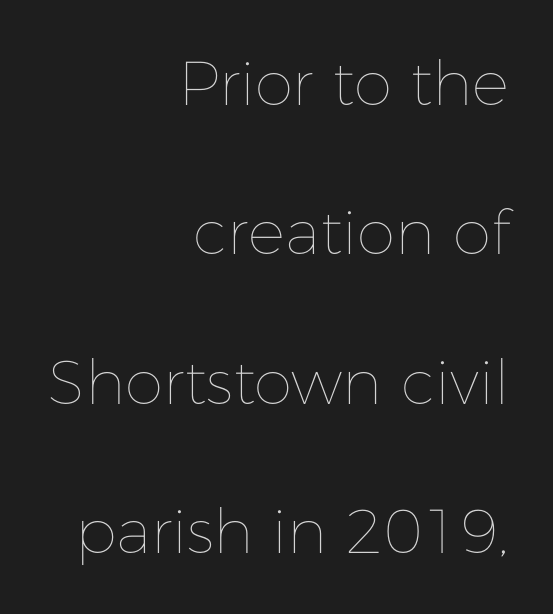
Q: Is the text bold? A: No.
Q: Is the text italic (slanted)? A: No, it is upright.
Q: Is the text underlined? A: No.
Q: How is the paragraph aligned? A: Right-aligned.
Q: Is the spacing between letters normal or unusually wide? A: Normal.
Q: Is the spacing between lines tight, normal or loose? A: Loose.
Q: Width (condensed, normal, or wide)? A: Normal.
Q: Stroke contrast? A: Low.
Q: x-height? A: Medium.
Q: Monospaced? A: No.
